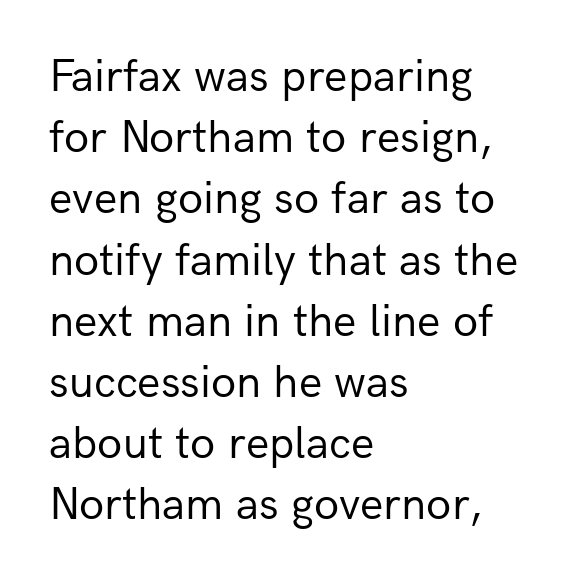
{"serif": "no", "italic": "no", "bold": "no", "weight": "regular", "width": "normal", "stroke_contrast": "low", "x_height": "medium", "monospaced": "no", "underline": "no", "align": "left", "line_spacing": "normal", "line_spacing_ratio": 1.33, "letter_spacing": "normal", "letter_spacing_em": 0.0, "glyph_px": 46}
